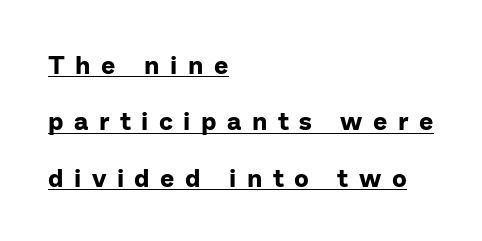
Upright lettering throughout. If you measured baseline to baseline, you'd find a long distance. Left-aligned paragraph, ragged on the right. Inter-character spacing is expanded well beyond the font's built-in metrics.
